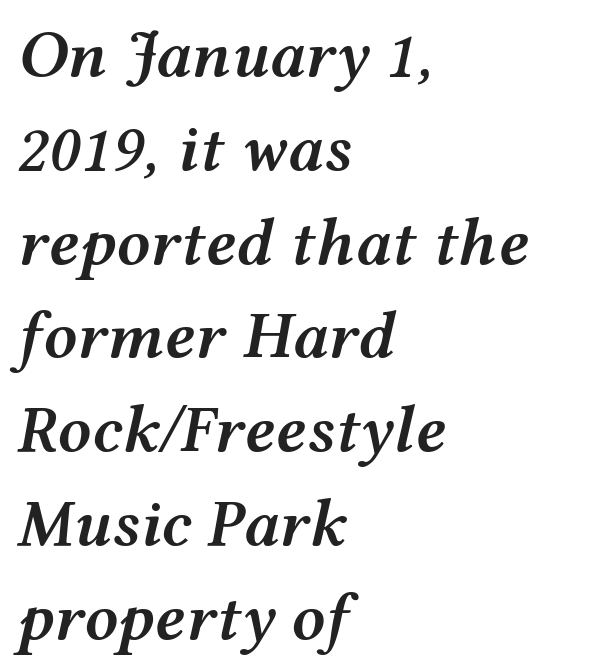
The whole block is typeset with a tilt. The rendering uses a semibold face; strokes are thickened but not to full bold. You could call the tracking neutral — neither tight nor loose. Do the characters align in a grid? No, the font is proportional. Descender tails drop into unmarked territory. The ragged edge is on the right, which tells us the setting is flush left.
